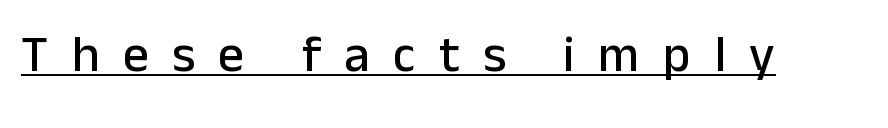
{"serif": "no", "italic": "no", "width": "normal", "stroke_contrast": "low", "x_height": "medium", "monospaced": "no", "underline": "yes", "letter_spacing": "wide", "letter_spacing_em": 0.46, "glyph_px": 51}
